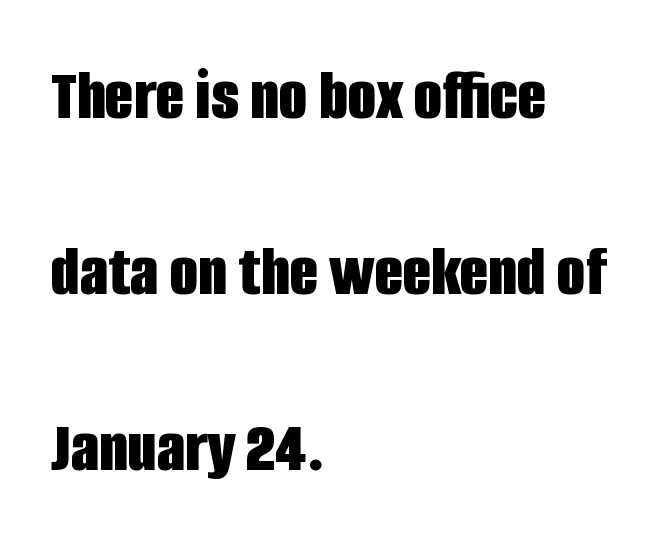
Q: Is the text bold? A: Yes.
Q: Is the text italic (slanted)? A: No, it is upright.
Q: Is the typeface a serif or a sans-serif typeface? A: Sans-serif.
Q: Is the text underlined? A: No.
Q: How is the paragraph aligned? A: Left-aligned.
Q: Is the spacing between letters normal or unusually wide? A: Normal.
Q: Is the spacing between lines tight, normal or loose? A: Loose.
Q: Width (condensed, normal, or wide)? A: Condensed.
Q: Stroke contrast? A: Low.
Q: x-height? A: Large.
Q: Monospaced? A: No.
